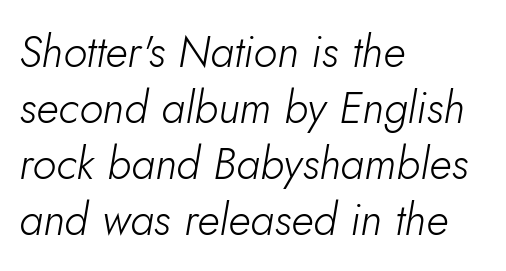
Designer's note — italics engaged. Do the characters align in a grid? No, the font is proportional. Weight class: somewhere from thin through regular. A typesetter would call this leading conventional body-copy spacing. There is no visible air inserted between adjacent glyphs. Alignment: flush left.
